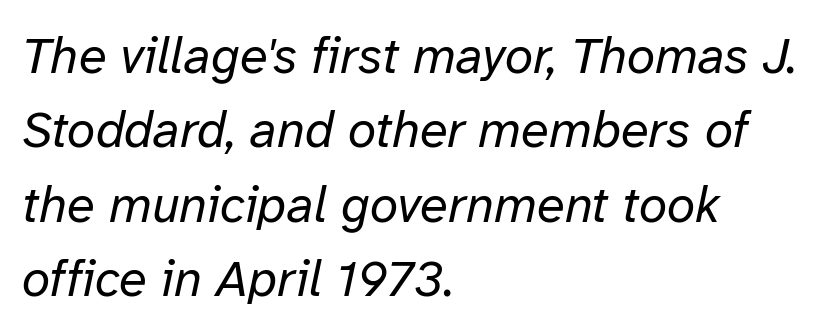
The image shows 51 px regular-weight type, italic (leaning right); set left-aligned, normal line spacing (1.46x), normal letter spacing, not underlined; low stroke contrast and a medium x-height.
